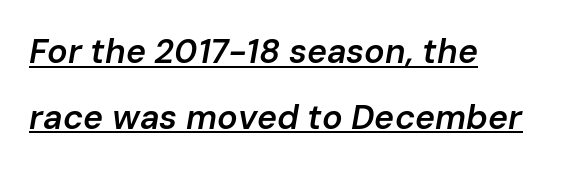
Q: Is the text bold? A: Semi-bold.
Q: Is the text italic (slanted)? A: Yes, it leans right by about 10 degrees.
Q: Is the text underlined? A: Yes.
Q: How is the paragraph aligned? A: Left-aligned.
Q: Is the spacing between letters normal or unusually wide? A: Normal.
Q: Is the spacing between lines tight, normal or loose? A: Loose.
Q: Width (condensed, normal, or wide)? A: Normal.
Q: Stroke contrast? A: Low.
Q: x-height? A: Medium.
Q: Monospaced? A: No.
